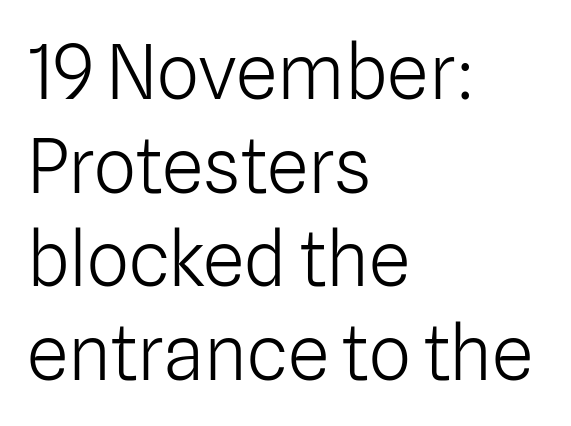
{"serif": "no", "italic": "no", "bold": "no", "weight": "light", "width": "normal", "stroke_contrast": "low", "x_height": "medium", "monospaced": "no", "underline": "no", "align": "left", "line_spacing": "normal", "line_spacing_ratio": 1.25, "letter_spacing": "normal", "letter_spacing_em": 0.0, "glyph_px": 75}
